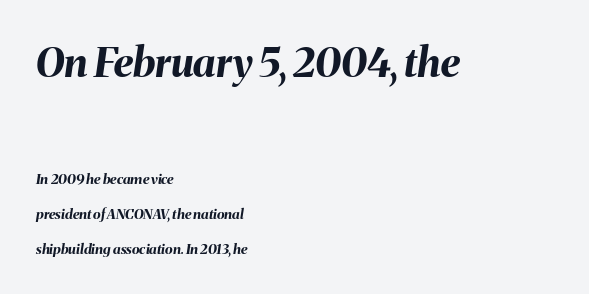
The image shows 41 px bold type, italic (leaning right); set left-aligned, loose line spacing (2.48x), normal letter spacing, not underlined; the first (top) block is 2.93x larger; medium stroke contrast and a medium x-height.
